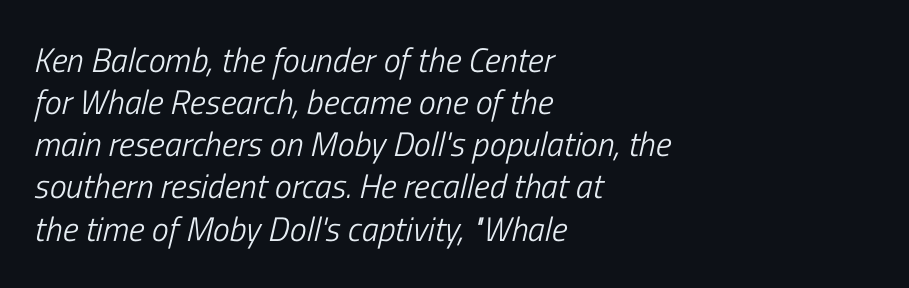
Q: Is the text bold? A: No.
Q: Is the text italic (slanted)? A: Yes, it leans right by about 13 degrees.
Q: Is the text underlined? A: No.
Q: How is the paragraph aligned? A: Left-aligned.
Q: Is the spacing between letters normal or unusually wide? A: Normal.
Q: Width (condensed, normal, or wide)? A: Condensed.
Q: Stroke contrast? A: Low.
Q: x-height? A: Medium.
Q: Monospaced? A: No.
